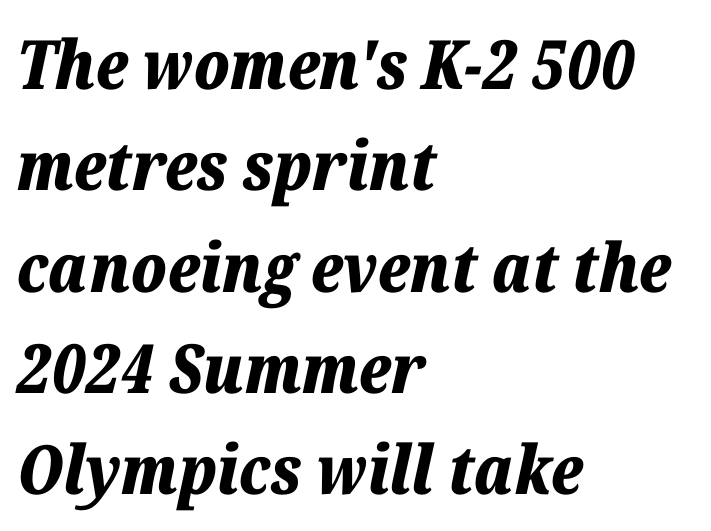
The image shows 68 px bold type, italic (leaning right); set left-aligned, normal line spacing (1.49x), normal letter spacing, not underlined; low stroke contrast and a medium x-height.
